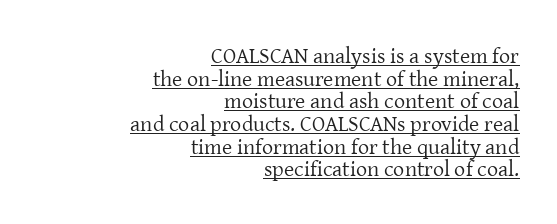
{"italic": "no", "bold": "no", "underline": "yes", "align": "right", "line_spacing": "tight", "line_spacing_ratio": 1.03, "letter_spacing": "normal", "letter_spacing_em": 0.0, "glyph_px": 22}
